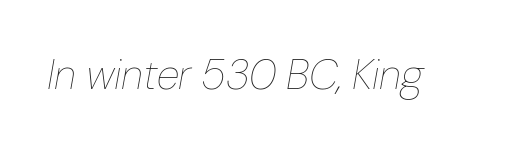
{"italic": "yes", "lean": "right", "slant_degrees": 10, "bold": "no", "weight": "thin", "width": "normal", "stroke_contrast": "low", "x_height": "medium", "monospaced": "no", "underline": "no", "letter_spacing": "normal", "letter_spacing_em": 0.0, "glyph_px": 42}
